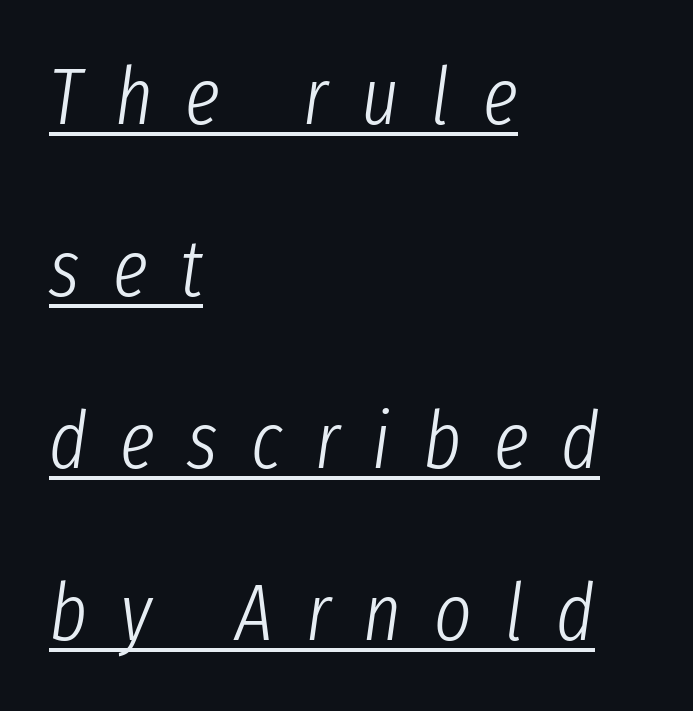
Q: Is the text bold? A: No.
Q: Is the text italic (slanted)? A: Yes, it leans right by about 8 degrees.
Q: Is the text underlined? A: Yes.
Q: How is the paragraph aligned? A: Left-aligned.
Q: Is the spacing between letters normal or unusually wide? A: Unusually wide.
Q: Is the spacing between lines tight, normal or loose? A: Loose.
Q: Width (condensed, normal, or wide)? A: Condensed.
Q: Stroke contrast? A: Low.
Q: x-height? A: Medium.
Q: Monospaced? A: No.
